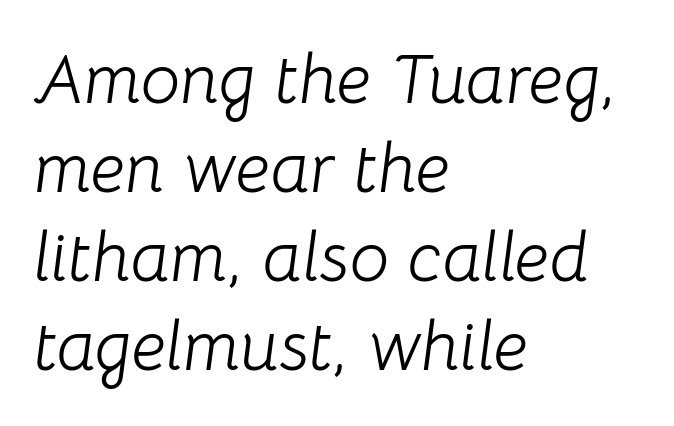
{"italic": "yes", "lean": "right", "slant_degrees": 8, "bold": "no", "weight": "light", "width": "normal", "stroke_contrast": "low", "x_height": "medium", "monospaced": "no", "underline": "no", "align": "left", "line_spacing": "normal", "line_spacing_ratio": 1.27, "letter_spacing": "normal", "letter_spacing_em": 0.0, "glyph_px": 70}
